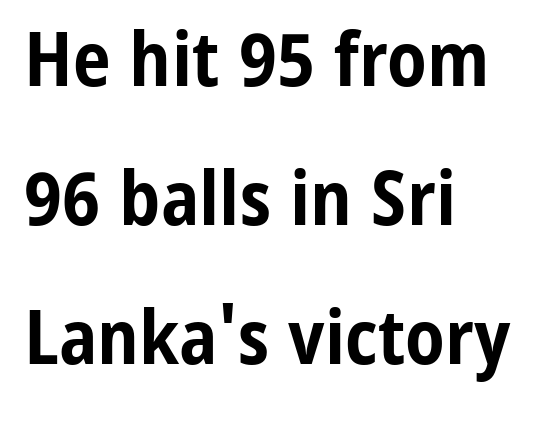
Q: Is the text bold? A: Yes.
Q: Is the text italic (slanted)? A: No, it is upright.
Q: Is the typeface a serif or a sans-serif typeface? A: Sans-serif.
Q: Is the text underlined? A: No.
Q: How is the paragraph aligned? A: Left-aligned.
Q: Is the spacing between letters normal or unusually wide? A: Normal.
Q: Width (condensed, normal, or wide)? A: Condensed.
Q: Stroke contrast? A: Low.
Q: x-height? A: Medium.
Q: Monospaced? A: No.
